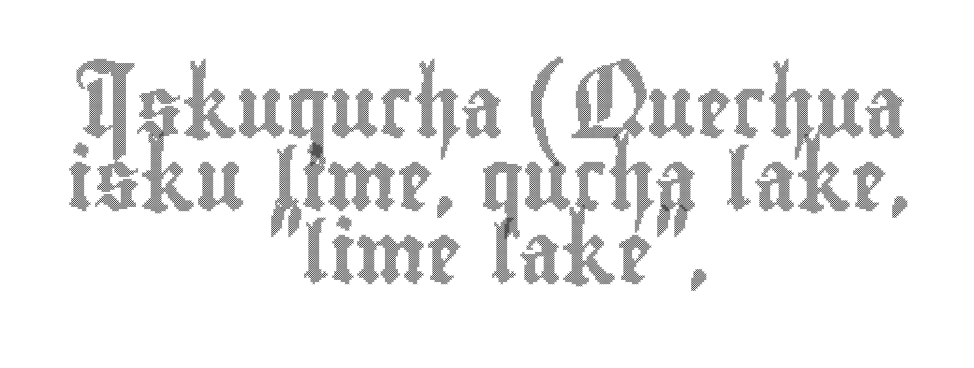
Words appear dense and cohesive because spacing is normal. No word sits above an underline. You could not count columns in this text — the font is proportionally spaced. These lines stack symmetrically, like a column narrowing and widening about its center. The lettering holds an erect, upright posture throughout.
